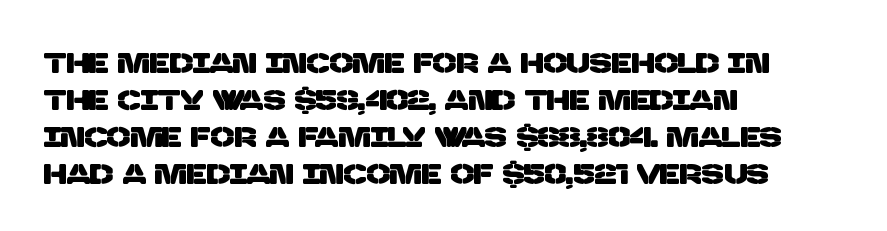
The image shows 28 px sans-serif type; set left-aligned, normal line spacing (1.32x), normal letter spacing, not underlined; low stroke contrast and a large x-height.
